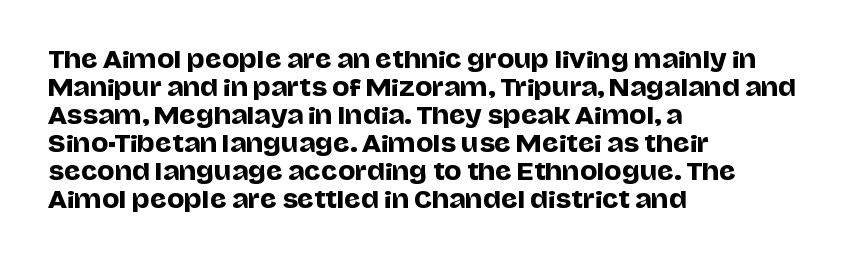
{"italic": "no", "underline": "no", "align": "left", "line_spacing_ratio": 1.22, "letter_spacing": "normal", "letter_spacing_em": 0.0, "glyph_px": 23}
